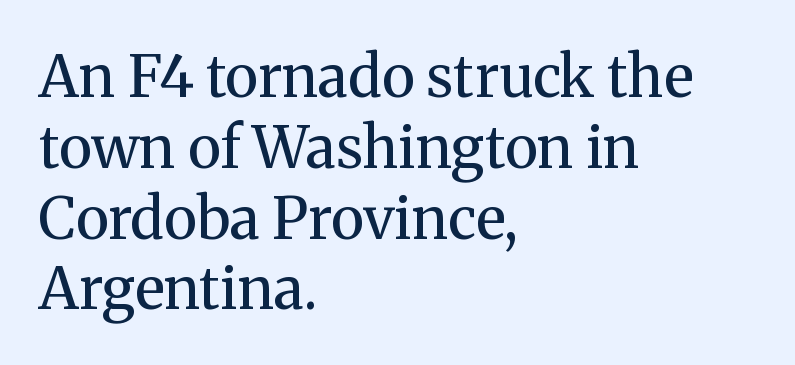
Q: Is the text bold? A: No.
Q: Is the text italic (slanted)? A: No, it is upright.
Q: Is the typeface a serif or a sans-serif typeface? A: Serif.
Q: Is the text underlined? A: No.
Q: How is the paragraph aligned? A: Left-aligned.
Q: Is the spacing between letters normal or unusually wide? A: Normal.
Q: Width (condensed, normal, or wide)? A: Normal.
Q: Stroke contrast? A: Medium.
Q: x-height? A: Medium.
Q: Monospaced? A: No.
